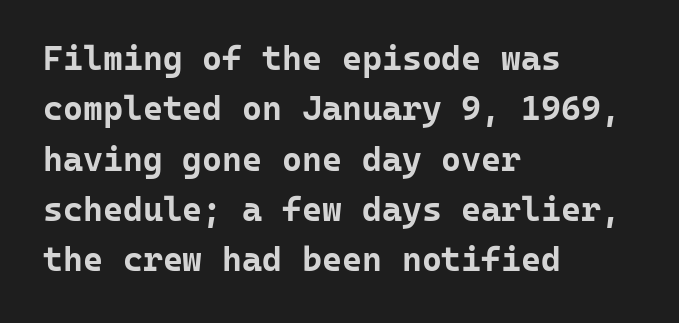
Q: Is the text bold? A: Yes.
Q: Is the text italic (slanted)? A: No, it is upright.
Q: Is the typeface a serif or a sans-serif typeface? A: Sans-serif.
Q: Is the text underlined? A: No.
Q: How is the paragraph aligned? A: Left-aligned.
Q: Is the spacing between letters normal or unusually wide? A: Normal.
Q: Is the spacing between lines tight, normal or loose? A: Normal.
Q: Width (condensed, normal, or wide)? A: Normal.
Q: Stroke contrast? A: Low.
Q: x-height? A: Medium.
Q: Monospaced? A: Yes.
